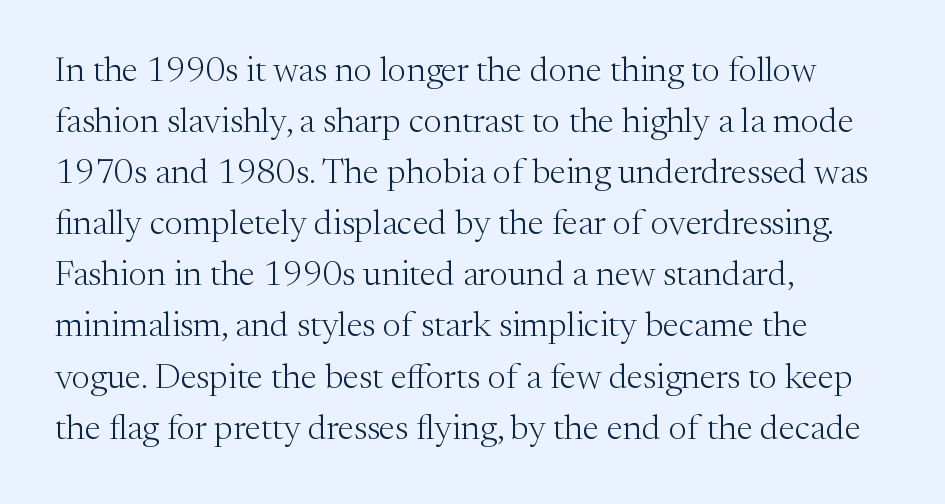
Rows of type keep a routine distance in the vertical direction. The line texture is even and compact thanks to regular tracking. Italic: no, the glyphs are upright roman. These lines are rendered in a variable-pitch font. Is this a sans? No — the strokes have serifs.
